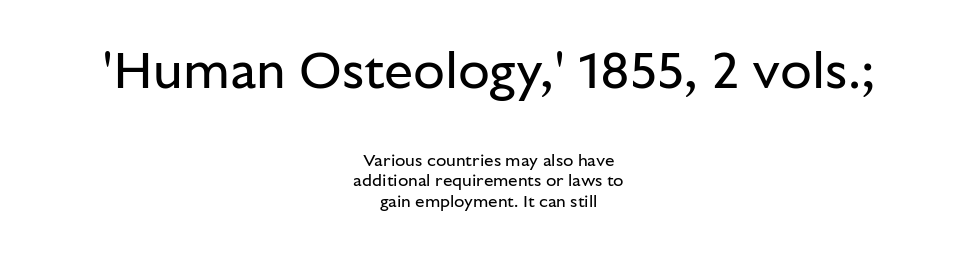
Q: Is the text bold? A: No.
Q: Is the text italic (slanted)? A: No, it is upright.
Q: Is the typeface a serif or a sans-serif typeface? A: Sans-serif.
Q: Is the text underlined? A: No.
Q: How is the paragraph aligned? A: Centered.
Q: Is the spacing between letters normal or unusually wide? A: Normal.
Q: Which block of text is set in a larger size, the first (top) or the second (bottom)? A: The first (top) one.
Q: Width (condensed, normal, or wide)? A: Normal.
Q: Stroke contrast? A: Low.
Q: x-height? A: Medium.
Q: Monospaced? A: No.
